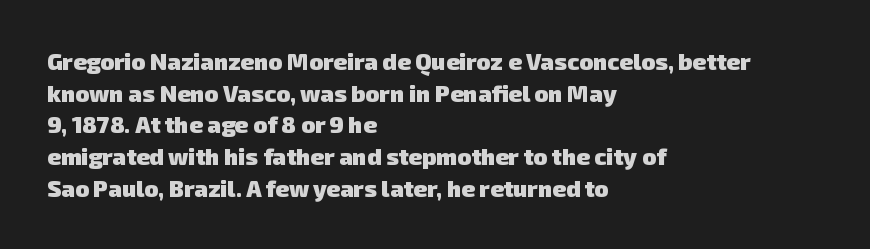
Q: Is the text bold? A: Yes.
Q: Is the text underlined? A: No.
Q: How is the paragraph aligned? A: Left-aligned.
Q: Is the spacing between letters normal or unusually wide? A: Normal.
Q: Is the spacing between lines tight, normal or loose? A: Normal.
